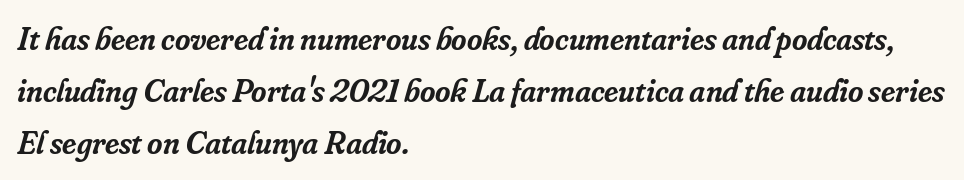
The passage shown stacks its lines at a standard gap. Serifs: yes, visible at the terminals of the letterforms. Stroke thickness is moderately raised; the sample reads as semibold. Line beginnings align vertically; line endings do not. The tracking reads as untouched default to a designer's eye. This is oblique type, the kind used for emphasis or titles.
